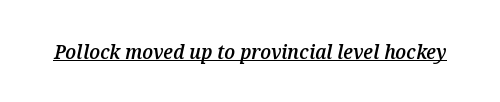
This is underlined copy, the kind a proofreader might mark for attention. As a designer I'd log this as weight 600, semibold. Italic? Definitely — the glyphs are oblique. The line texture is even and compact thanks to regular tracking.
